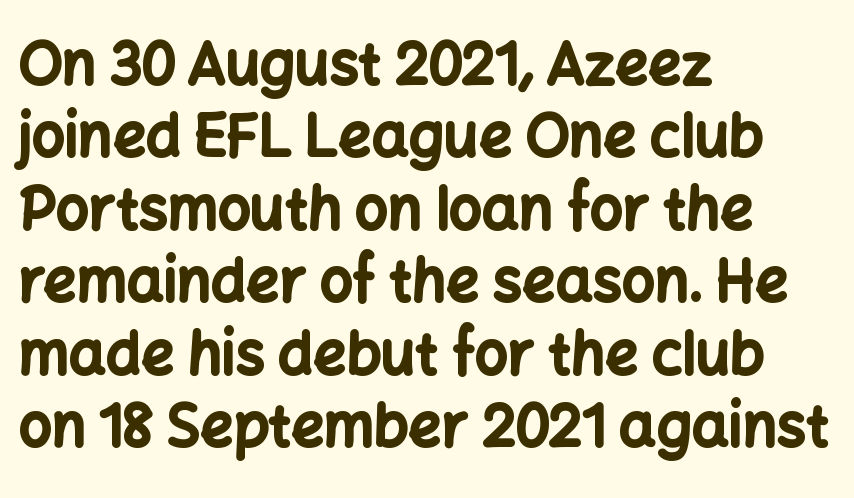
Glyph-to-glyph distance matches everyday printed text. Ordinary non-slanted type is in use. The passage shown is typed in a proportional face where columns would drift. Successive baselines arrive at the customary interval. The space beneath each line is pristine and unruled.
